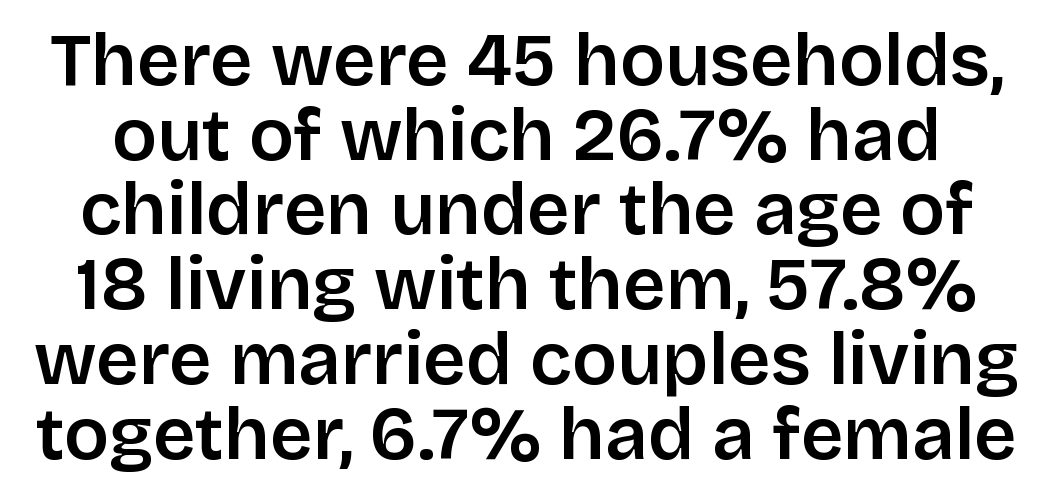
Q: Is the text bold? A: Semi-bold.
Q: Is the text italic (slanted)? A: No, it is upright.
Q: Is the typeface a serif or a sans-serif typeface? A: Sans-serif.
Q: Is the text underlined? A: No.
Q: Is the spacing between letters normal or unusually wide? A: Normal.
Q: Is the spacing between lines tight, normal or loose? A: Tight.
Q: Width (condensed, normal, or wide)? A: Normal.
Q: Stroke contrast? A: Low.
Q: x-height? A: Large.
Q: Monospaced? A: No.
